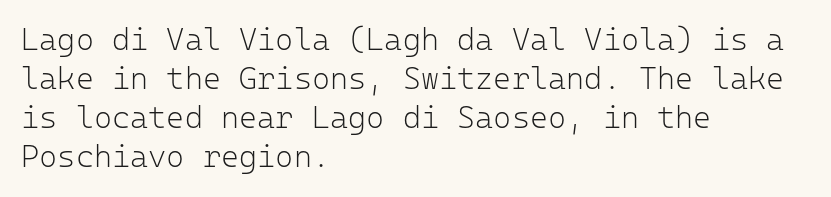
Q: Is the text bold? A: No.
Q: Is the text italic (slanted)? A: No, it is upright.
Q: Is the typeface a serif or a sans-serif typeface? A: Sans-serif.
Q: Is the text underlined? A: No.
Q: How is the paragraph aligned? A: Left-aligned.
Q: Is the spacing between letters normal or unusually wide? A: Normal.
Q: Is the spacing between lines tight, normal or loose? A: Normal.
Q: Width (condensed, normal, or wide)? A: Normal.
Q: Stroke contrast? A: Low.
Q: x-height? A: Medium.
Q: Monospaced? A: Yes.
